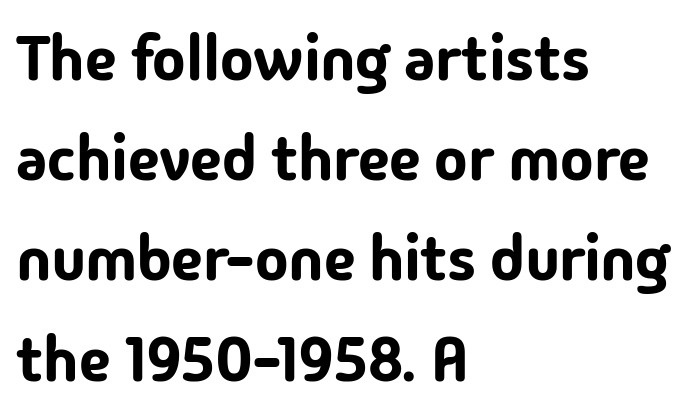
{"serif": "no", "italic": "no", "width": "normal", "stroke_contrast": "low", "x_height": "medium", "monospaced": "no", "underline": "no", "align": "left", "line_spacing": "normal", "line_spacing_ratio": 1.59, "letter_spacing": "normal", "letter_spacing_em": 0.0, "glyph_px": 63}
